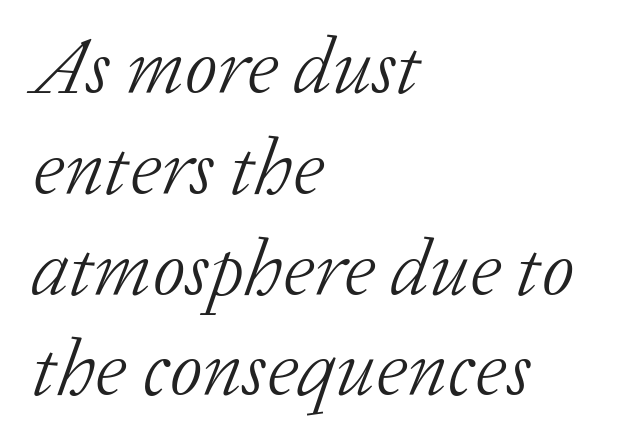
The image shows 80 px light serif type, italic (leaning right); set left-aligned, normal line spacing (1.26x), normal letter spacing, not underlined; low stroke contrast and a medium x-height.
